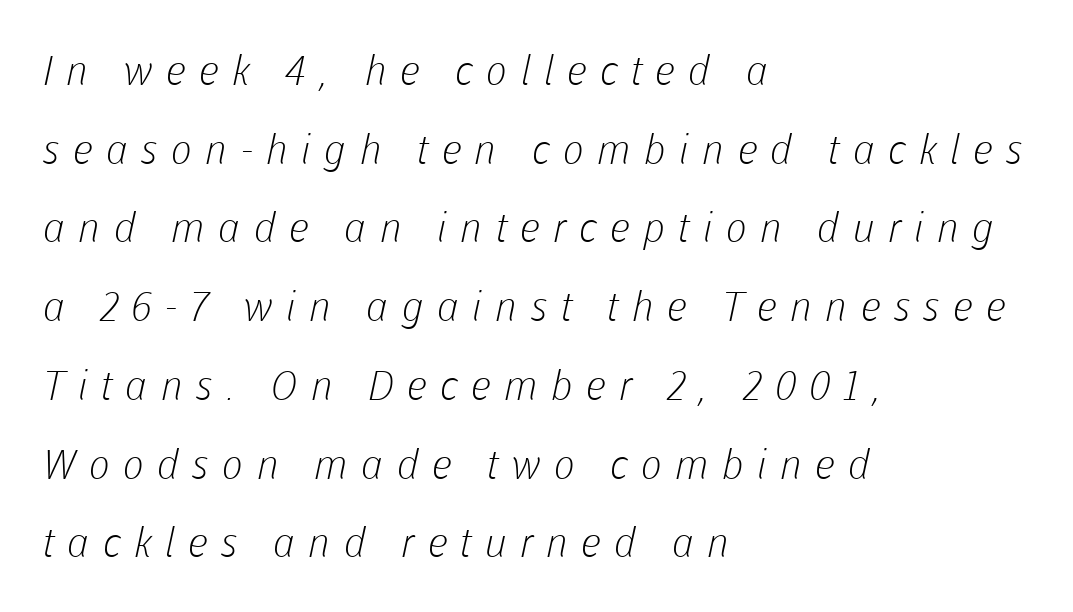
A typesetter would call this proportional, since set widths differ per character. Bold? No — there's no thickening of the strokes. Honestly, there is no underline to notice here at all. Characters follow at a spacing far wider than the type designer built in. Each new line begins a long way beneath the previous one.
